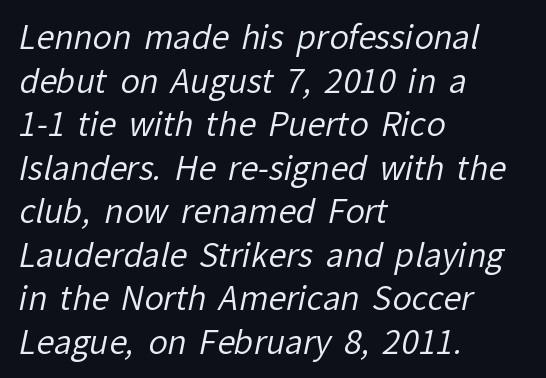
{"serif": "no", "bold": "no", "weight": "regular", "width": "normal", "stroke_contrast": "low", "x_height": "medium", "monospaced": "no", "underline": "no", "align": "left", "line_spacing": "normal", "line_spacing_ratio": 1.36, "letter_spacing": "normal", "letter_spacing_em": 0.0, "glyph_px": 32}
